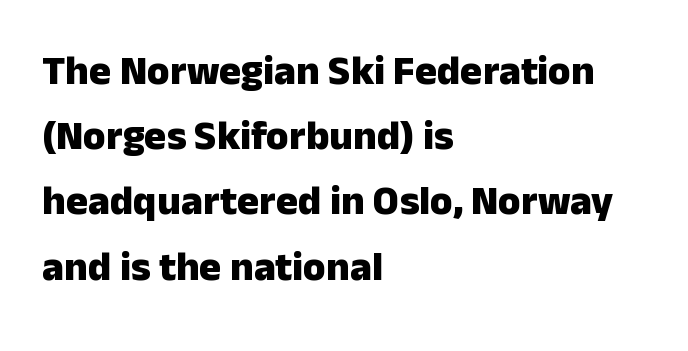
The image shows 41 px heavy sans-serif type, upright; set left-aligned, normal line spacing (1.59x), normal letter spacing, not underlined; low stroke contrast and a medium x-height.
